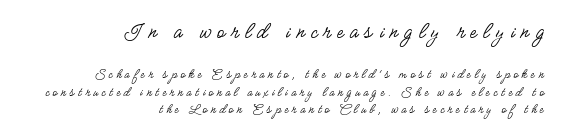
{"bold": "no", "underline": "no", "align": "right", "line_spacing_ratio": 1.22, "letter_spacing": "wide", "letter_spacing_em": 0.26, "larger_block": "first", "size_ratio": 1.71, "glyph_px": 24}
